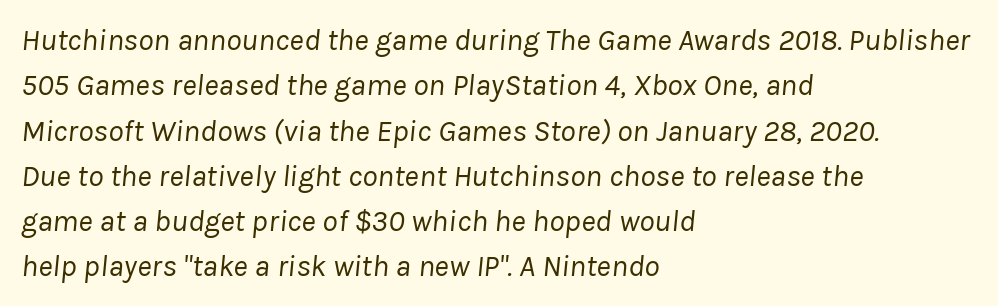
The image shows 31 px regular-weight type, italic (leaning right); set left-aligned, normal line spacing (1.46x), normal letter spacing, not underlined; low stroke contrast and a medium x-height.
